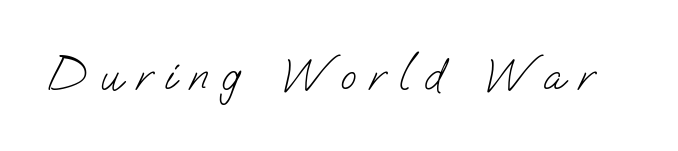
Q: Is the text bold? A: No.
Q: Is the typeface a serif or a sans-serif typeface? A: Sans-serif.
Q: Is the text underlined? A: No.
Q: Is the spacing between letters normal or unusually wide? A: Unusually wide.
Q: Width (condensed, normal, or wide)? A: Normal.
Q: Stroke contrast? A: Low.
Q: x-height? A: Small.
Q: Monospaced? A: No.
